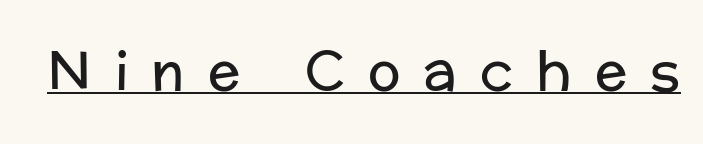
Q: Is the text bold? A: No.
Q: Is the text italic (slanted)? A: No, it is upright.
Q: Is the typeface a serif or a sans-serif typeface? A: Sans-serif.
Q: Is the text underlined? A: Yes.
Q: Is the spacing between letters normal or unusually wide? A: Unusually wide.
Q: Width (condensed, normal, or wide)? A: Normal.
Q: Stroke contrast? A: Low.
Q: x-height? A: Medium.
Q: Monospaced? A: No.
